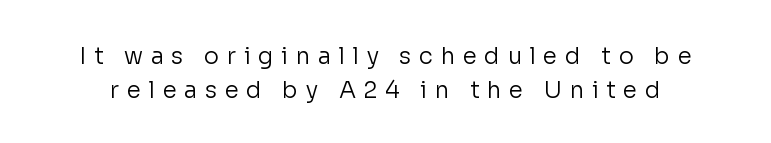
Q: Is the text bold? A: No.
Q: Is the text italic (slanted)? A: No, it is upright.
Q: Is the text underlined? A: No.
Q: Is the spacing between letters normal or unusually wide? A: Unusually wide.
Q: Is the spacing between lines tight, normal or loose? A: Normal.
